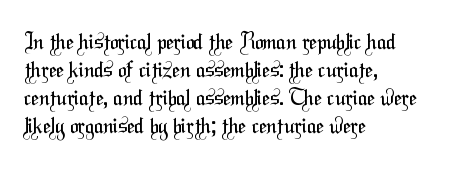
{"bold": "no", "underline": "no", "align": "left", "line_spacing": "normal", "line_spacing_ratio": 1.28, "letter_spacing": "normal", "letter_spacing_em": 0.0, "glyph_px": 22}
